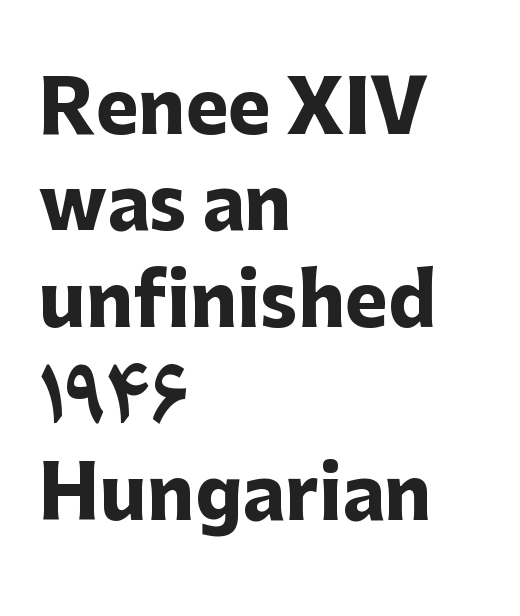
The image shows 72 px heavy sans-serif type, upright; set left-aligned, normal line spacing (1.34x), normal letter spacing, not underlined; low stroke contrast and a medium x-height.
